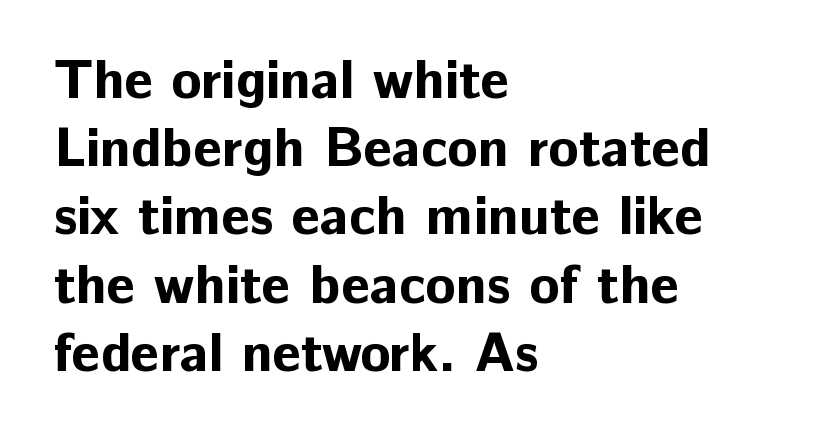
The image shows 55 px bold sans-serif type, upright; set left-aligned, line spacing 1.24x, normal letter spacing, not underlined; low stroke contrast and a medium x-height.
